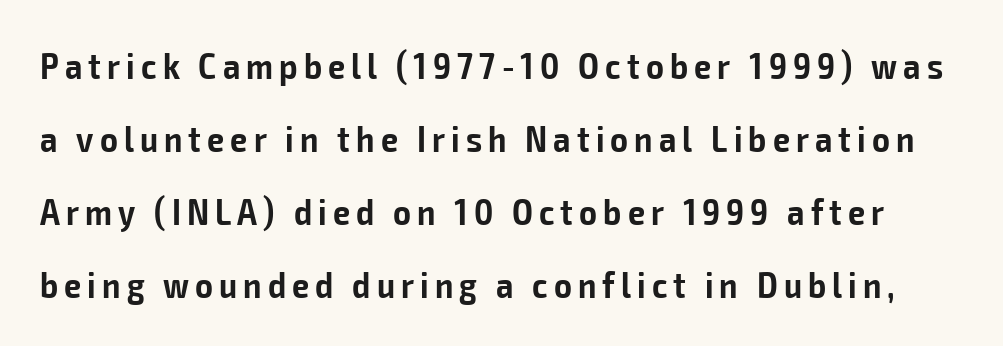
The image shows 38 px semibold, condensed sans-serif type, upright; set loose line spacing (1.92x), not underlined; low stroke contrast and a medium x-height.
